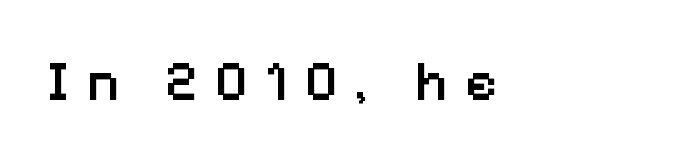
The image shows 56 px semibold sans-serif type, upright; set unusually wide letter spacing (+0.3 em), not underlined; low stroke contrast and a medium x-height.
